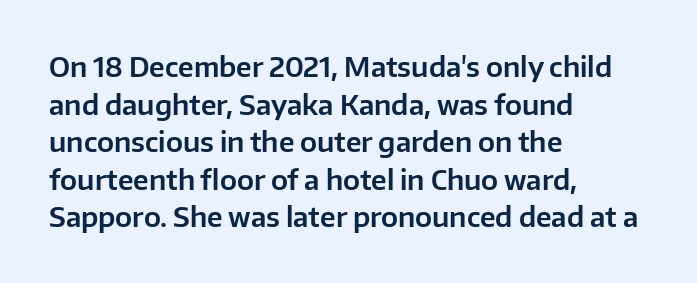
{"italic": "no", "underline": "no", "align": "left", "line_spacing": "normal", "line_spacing_ratio": 1.39, "letter_spacing": "normal", "letter_spacing_em": 0.0, "glyph_px": 27}
